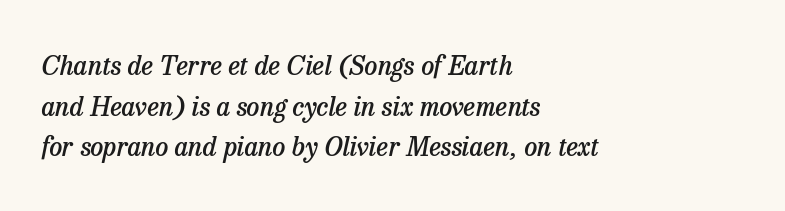
Q: Is the text bold? A: Semi-bold.
Q: Is the text italic (slanted)? A: Yes, it leans right by about 13 degrees.
Q: Is the text underlined? A: No.
Q: How is the paragraph aligned? A: Left-aligned.
Q: Is the spacing between letters normal or unusually wide? A: Normal.
Q: Is the spacing between lines tight, normal or loose? A: Normal.
